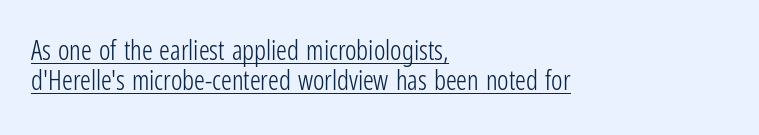
Q: Is the text bold? A: No.
Q: Is the text italic (slanted)? A: No, it is upright.
Q: Is the text underlined? A: Yes.
Q: How is the paragraph aligned? A: Left-aligned.
Q: Is the spacing between letters normal or unusually wide? A: Normal.
Q: Is the spacing between lines tight, normal or loose? A: Tight.
